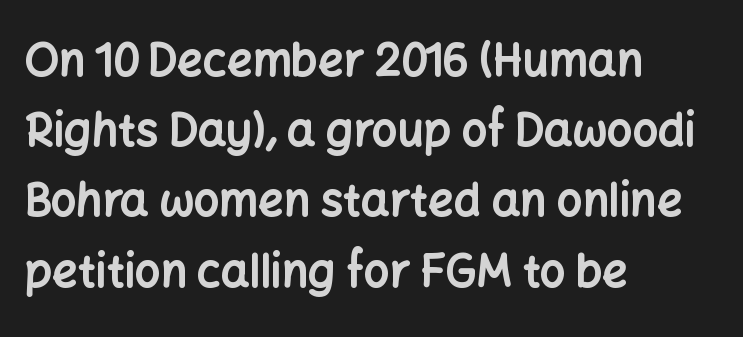
The image shows 45 px bold sans-serif type, upright; set left-aligned, normal line spacing (1.56x), normal letter spacing, not underlined; low stroke contrast and a medium x-height.
